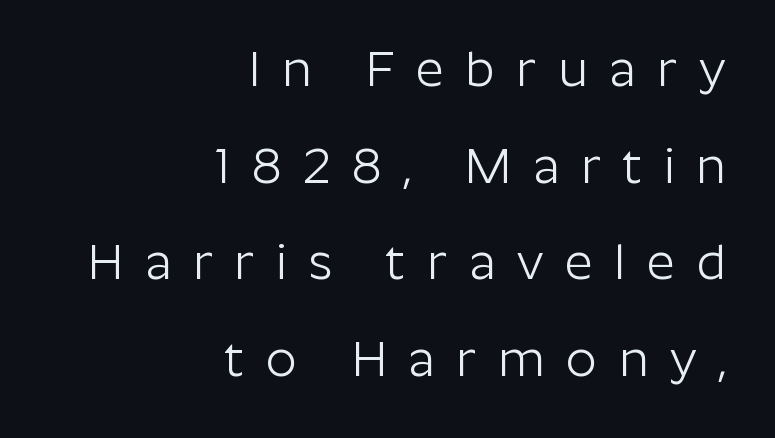
{"serif": "no", "italic": "no", "bold": "no", "weight": "light", "width": "normal", "stroke_contrast": "low", "x_height": "medium", "monospaced": "no", "underline": "no", "align": "right", "line_spacing": "loose", "line_spacing_ratio": 1.97, "letter_spacing": "wide", "letter_spacing_em": 0.44, "glyph_px": 49}
